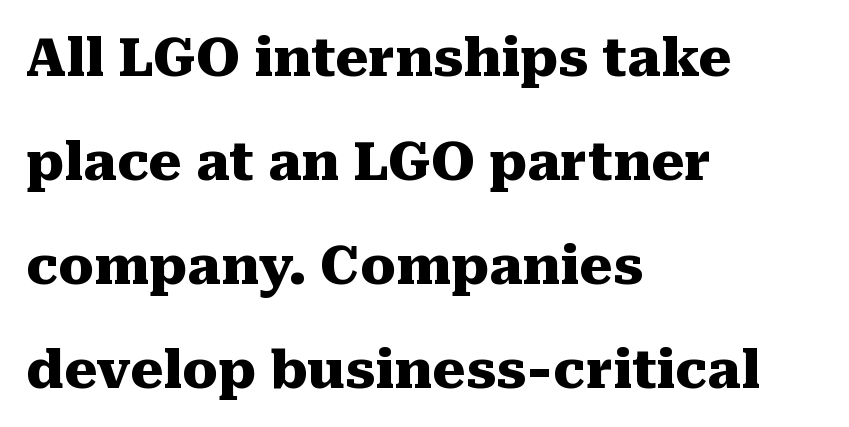
Q: Is the text bold? A: Yes.
Q: Is the text italic (slanted)? A: No, it is upright.
Q: Is the typeface a serif or a sans-serif typeface? A: Serif.
Q: Is the text underlined? A: No.
Q: How is the paragraph aligned? A: Left-aligned.
Q: Is the spacing between letters normal or unusually wide? A: Normal.
Q: Is the spacing between lines tight, normal or loose? A: Loose.
Q: Width (condensed, normal, or wide)? A: Normal.
Q: Stroke contrast? A: Medium.
Q: x-height? A: Medium.
Q: Monospaced? A: No.
